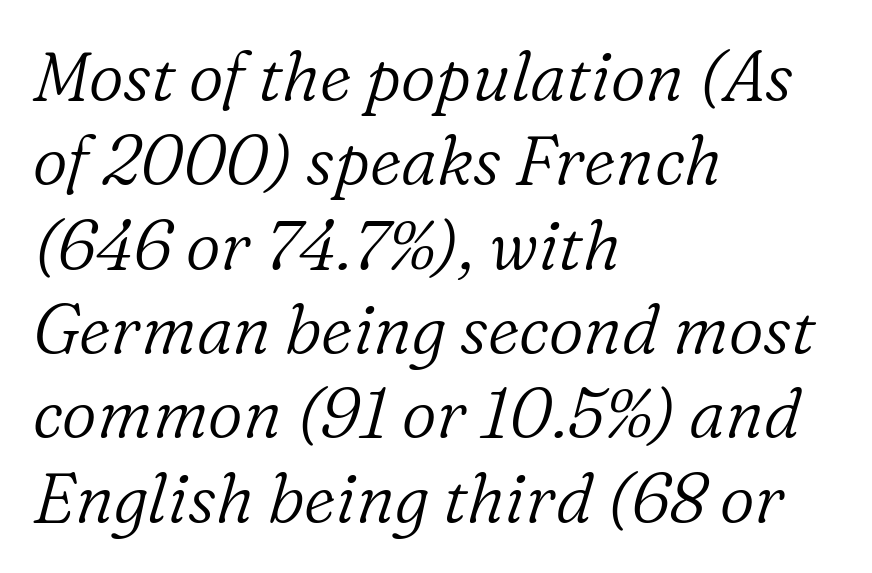
Q: Is the text bold? A: No.
Q: Is the text italic (slanted)? A: Yes, it leans right by about 16 degrees.
Q: Is the typeface a serif or a sans-serif typeface? A: Serif.
Q: Is the text underlined? A: No.
Q: How is the paragraph aligned? A: Left-aligned.
Q: Is the spacing between letters normal or unusually wide? A: Normal.
Q: Width (condensed, normal, or wide)? A: Normal.
Q: Stroke contrast? A: Low.
Q: x-height? A: Medium.
Q: Monospaced? A: No.
